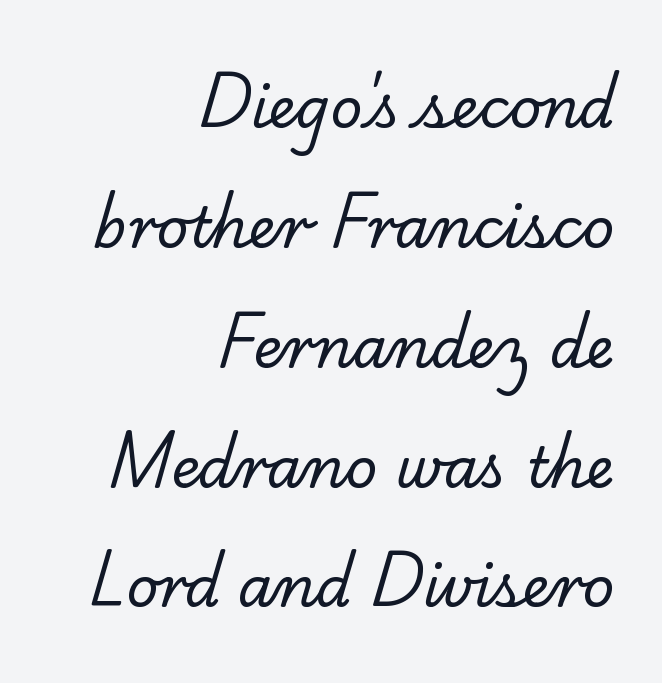
{"bold": "no", "weight": "regular", "width": "normal", "stroke_contrast": "low", "x_height": "small", "monospaced": "no", "underline": "no", "align": "right", "line_spacing": "loose", "line_spacing_ratio": 2.14, "letter_spacing": "normal", "letter_spacing_em": 0.0, "glyph_px": 56}
